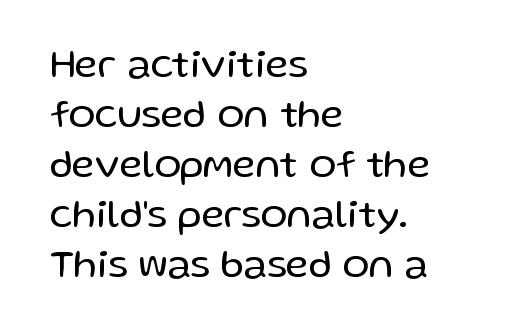
{"serif": "no", "italic": "no", "bold": "no", "weight": "regular", "width": "normal", "stroke_contrast": "low", "x_height": "medium", "monospaced": "no", "underline": "no", "align": "left", "line_spacing": "normal", "line_spacing_ratio": 1.25, "letter_spacing": "normal", "letter_spacing_em": 0.0, "glyph_px": 40}
